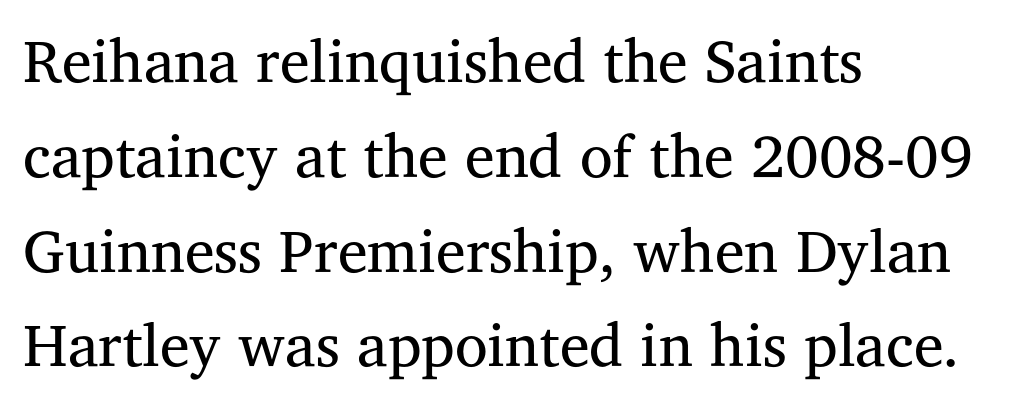
The image shows 60 px regular-weight serif type, upright; set left-aligned, normal line spacing (1.58x), normal letter spacing, not underlined; medium stroke contrast and a medium x-height.
